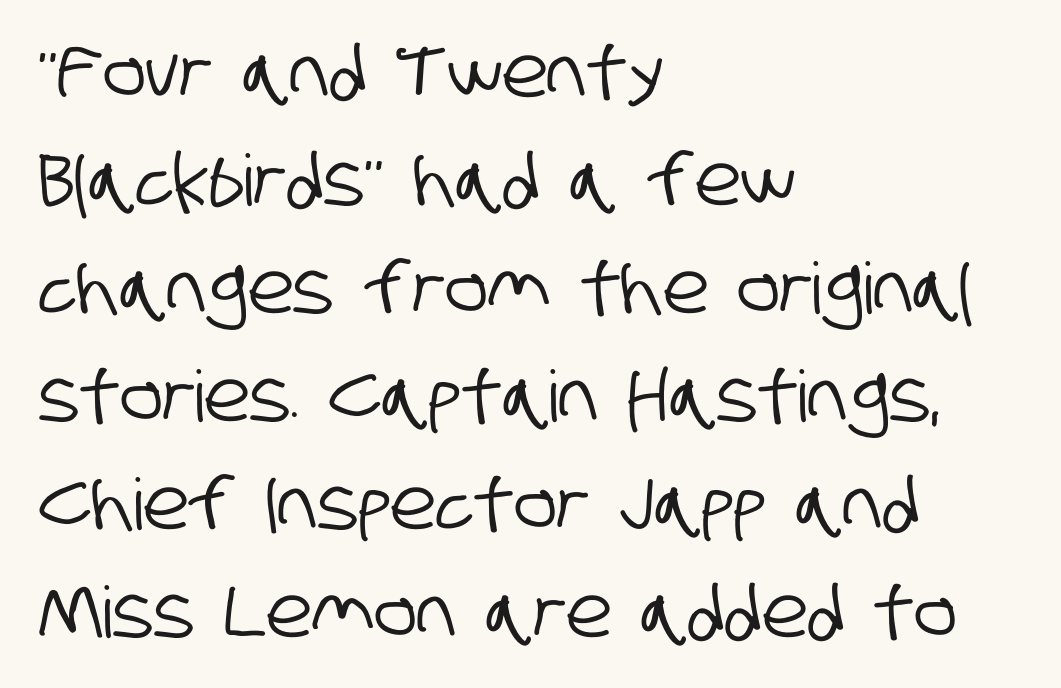
{"serif": "no", "width": "condensed", "stroke_contrast": "low", "x_height": "large", "monospaced": "no", "underline": "no", "align": "left", "line_spacing": "normal", "line_spacing_ratio": 1.52, "letter_spacing": "normal", "letter_spacing_em": 0.0, "glyph_px": 71}
